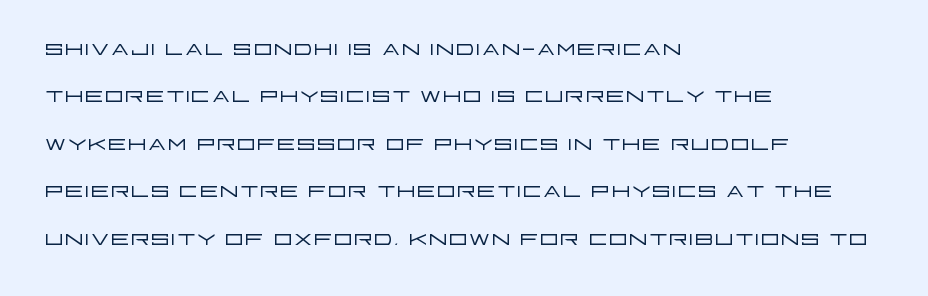
Examine the stroke ends and you'll find no serifs. These lines are rendered in a variable-pitch font. Weight class: somewhere from thin through regular. This block has exactly the height ordinary leading produces. The passage is arranged the way most books set body copy — flush left.
